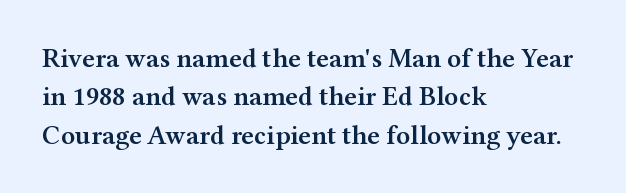
The lines in this sample share a left origin and differ only in where they stop. Does the leading feel generous? No, just average. Bare-footed words on every line. These lines were composed using upright roman letters.
